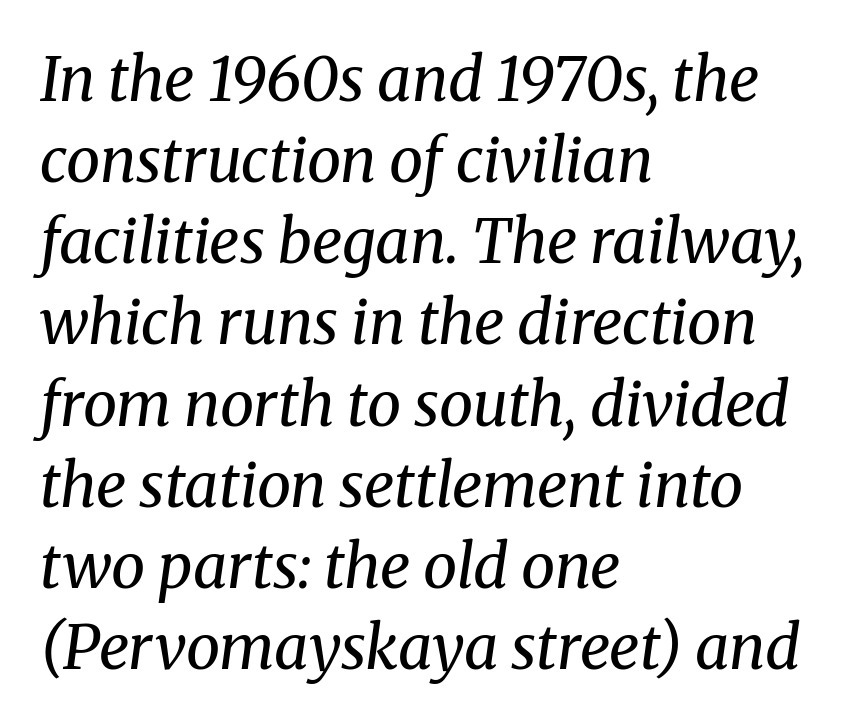
Q: Is the text bold? A: No.
Q: Is the text italic (slanted)? A: Yes, it leans right by about 8 degrees.
Q: Is the typeface a serif or a sans-serif typeface? A: Serif.
Q: Is the text underlined? A: No.
Q: How is the paragraph aligned? A: Left-aligned.
Q: Is the spacing between letters normal or unusually wide? A: Normal.
Q: Is the spacing between lines tight, normal or loose? A: Normal.
Q: Width (condensed, normal, or wide)? A: Normal.
Q: Stroke contrast? A: Medium.
Q: x-height? A: Medium.
Q: Monospaced? A: No.
